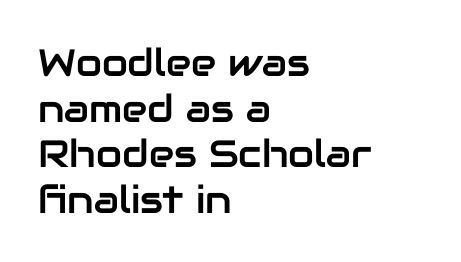
The glyphs in this specimen are sans serif. If you drew a line through each stem, it would be perfectly vertical. Do the characters align in a grid? No, the font is proportional. Tracking value appears to be zero — textbook default spacing.
